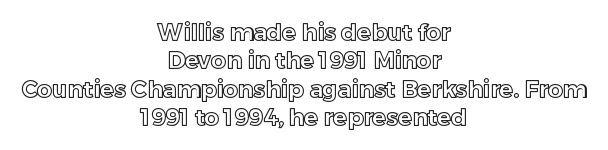
The image shows 23 px text type, upright; set centered, line spacing 1.23x, normal letter spacing, not underlined.
